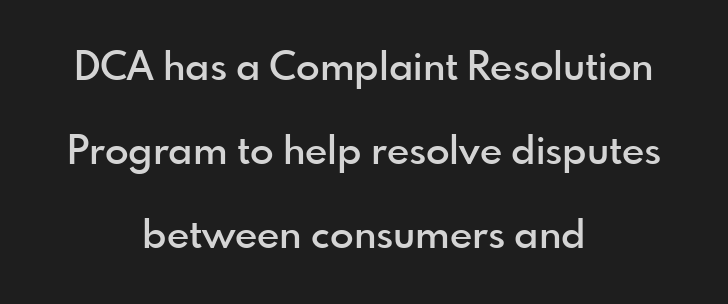
The image shows 39 px semibold sans-serif type, upright; set centered, loose line spacing (2.15x), normal letter spacing, not underlined; a small x-height.
